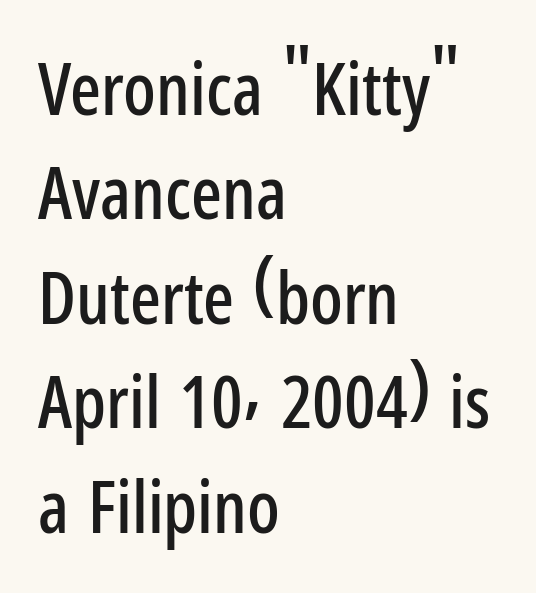
Regarding leading, the lines here are spaced in the standard way. A typesetter would call this zero additional tracking. This sample uses a sans-serif face. Vertical strokes here are truly vertical.
